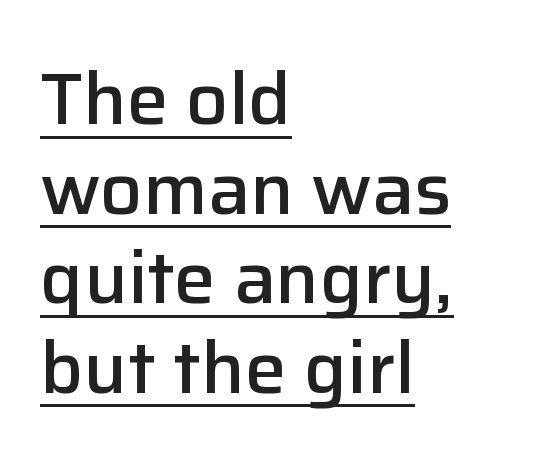
The image shows 74 px semibold sans-serif type, upright; set left-aligned, line spacing 1.21x, normal letter spacing, underlined; low stroke contrast and a medium x-height.
